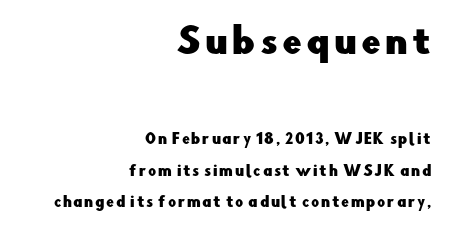
Q: Is the text italic (slanted)? A: No, it is upright.
Q: Is the typeface a serif or a sans-serif typeface? A: Sans-serif.
Q: Is the text underlined? A: No.
Q: How is the paragraph aligned? A: Right-aligned.
Q: Is the spacing between lines tight, normal or loose? A: Loose.
Q: Which block of text is set in a larger size, the first (top) or the second (bottom)? A: The first (top) one.
Q: Width (condensed, normal, or wide)? A: Normal.
Q: Stroke contrast? A: Low.
Q: x-height? A: Small.
Q: Monospaced? A: No.
